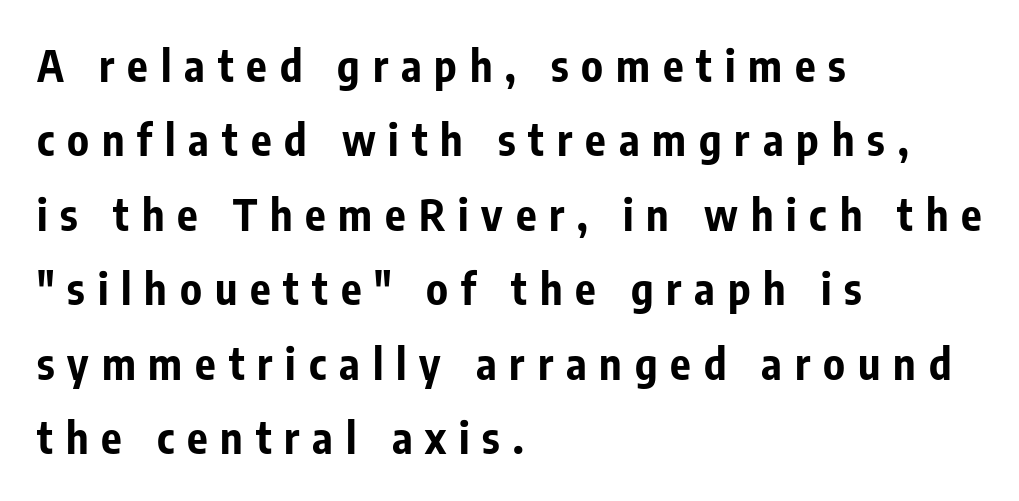
Q: Is the text bold? A: Yes.
Q: Is the text italic (slanted)? A: No, it is upright.
Q: Is the typeface a serif or a sans-serif typeface? A: Sans-serif.
Q: Is the text underlined? A: No.
Q: How is the paragraph aligned? A: Left-aligned.
Q: Is the spacing between letters normal or unusually wide? A: Unusually wide.
Q: Width (condensed, normal, or wide)? A: Condensed.
Q: Stroke contrast? A: Low.
Q: x-height? A: Medium.
Q: Monospaced? A: No.
